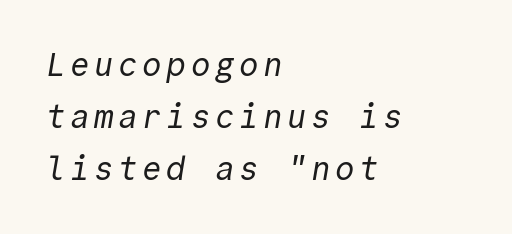
{"serif": "no", "bold": "no", "weight": "regular", "width": "normal", "x_height": "medium", "monospaced": "yes", "underline": "no", "align": "left", "line_spacing": "normal", "line_spacing_ratio": 1.58, "glyph_px": 33}
